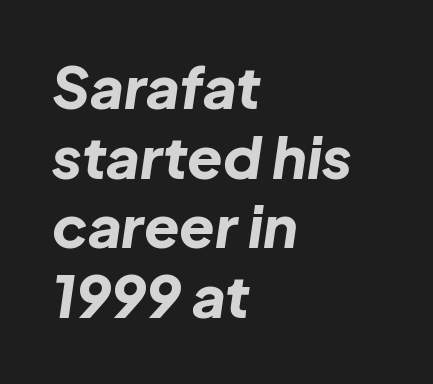
Q: Is the text bold? A: Yes.
Q: Is the text italic (slanted)? A: Yes, it leans right by about 8 degrees.
Q: Is the text underlined? A: No.
Q: How is the paragraph aligned? A: Left-aligned.
Q: Is the spacing between letters normal or unusually wide? A: Normal.
Q: Width (condensed, normal, or wide)? A: Normal.
Q: Stroke contrast? A: Low.
Q: x-height? A: Medium.
Q: Monospaced? A: No.
